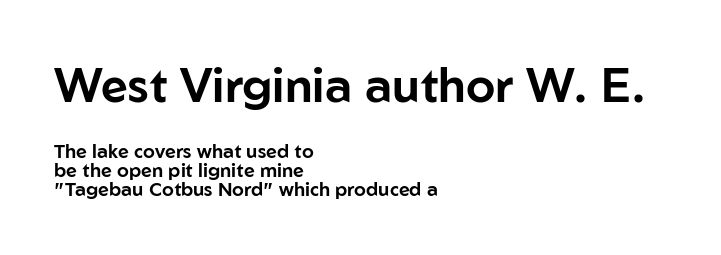
Q: Is the text italic (slanted)? A: No, it is upright.
Q: Is the typeface a serif or a sans-serif typeface? A: Sans-serif.
Q: Is the text underlined? A: No.
Q: How is the paragraph aligned? A: Left-aligned.
Q: Is the spacing between letters normal or unusually wide? A: Normal.
Q: Is the spacing between lines tight, normal or loose? A: Tight.
Q: Which block of text is set in a larger size, the first (top) or the second (bottom)? A: The first (top) one.
Q: Width (condensed, normal, or wide)? A: Normal.
Q: Stroke contrast? A: Low.
Q: x-height? A: Medium.
Q: Monospaced? A: No.
